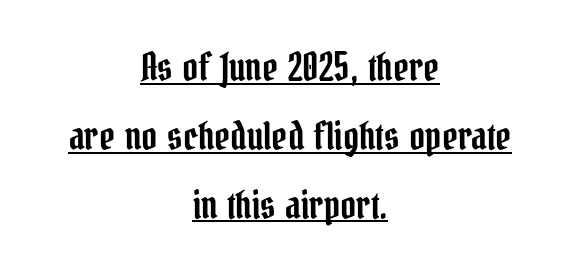
What decoration does the sample have? An underline. Classification — serif. Posture: vertical. The rendering keeps characters at their native spacing. The compositor balanced each line on the midline. Spacing verdict: proportional, widths tailored to each character.
